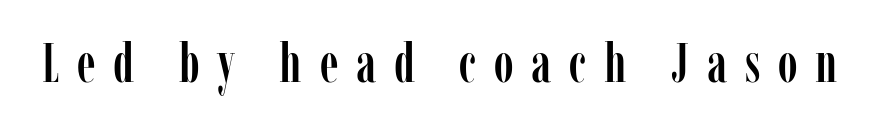
The image shows 54 px condensed serif type, upright; set unusually wide letter spacing (+0.33 em), not underlined; low stroke contrast and a medium x-height.
